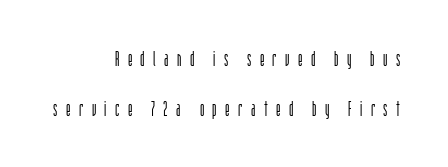
Q: Is the text bold? A: No.
Q: Is the text italic (slanted)? A: No, it is upright.
Q: Is the text underlined? A: No.
Q: How is the paragraph aligned? A: Right-aligned.
Q: Is the spacing between letters normal or unusually wide? A: Unusually wide.
Q: Is the spacing between lines tight, normal or loose? A: Loose.
